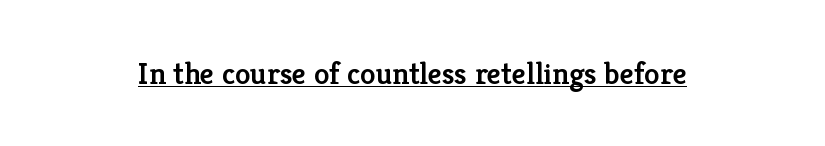
Q: Is the text bold? A: Semi-bold.
Q: Is the text italic (slanted)? A: No, it is upright.
Q: Is the typeface a serif or a sans-serif typeface? A: Serif.
Q: Is the text underlined? A: Yes.
Q: Is the spacing between letters normal or unusually wide? A: Normal.
Q: Width (condensed, normal, or wide)? A: Normal.
Q: Stroke contrast? A: Low.
Q: x-height? A: Medium.
Q: Monospaced? A: No.
